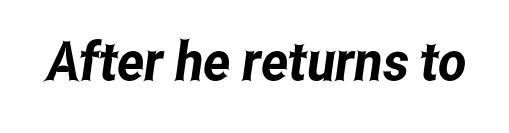
Q: Is the typeface a serif or a sans-serif typeface? A: Sans-serif.
Q: Is the text underlined? A: No.
Q: Is the spacing between letters normal or unusually wide? A: Normal.
Q: Width (condensed, normal, or wide)? A: Condensed.
Q: Stroke contrast? A: Low.
Q: x-height? A: Medium.
Q: Monospaced? A: No.
